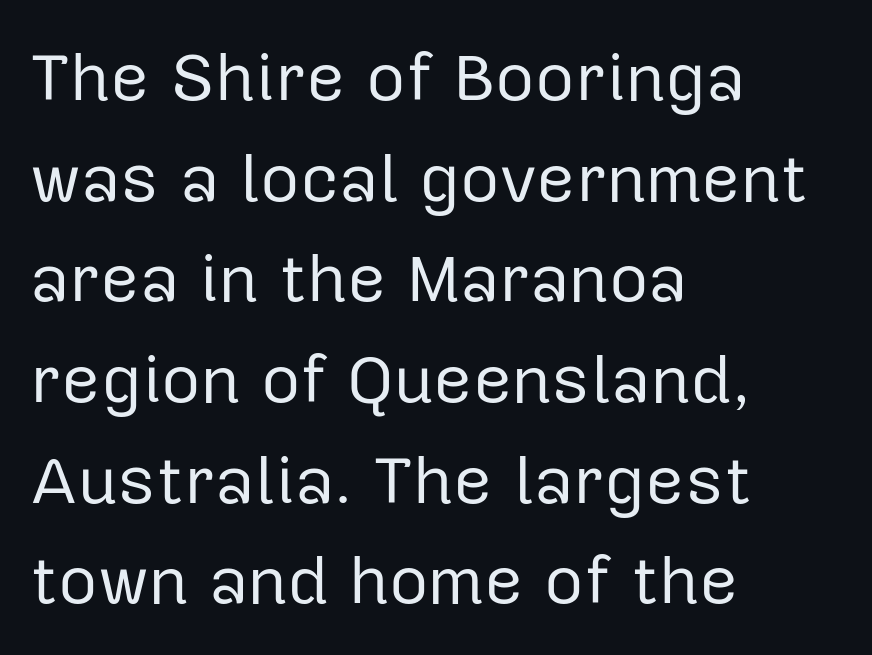
{"serif": "no", "italic": "no", "bold": "no", "weight": "regular", "width": "normal", "stroke_contrast": "low", "x_height": "medium", "monospaced": "no", "underline": "no", "align": "left", "line_spacing": "normal", "line_spacing_ratio": 1.48, "letter_spacing": "normal", "letter_spacing_em": 0.0, "glyph_px": 68}
